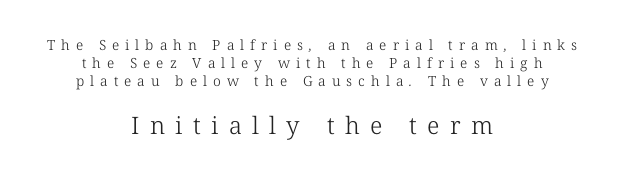
{"bold": "no", "underline": "no", "align": "center", "line_spacing": "normal", "line_spacing_ratio": 1.28, "letter_spacing": "wide", "letter_spacing_em": 0.43, "larger_block": "second", "size_ratio": 1.71, "glyph_px": 24}
